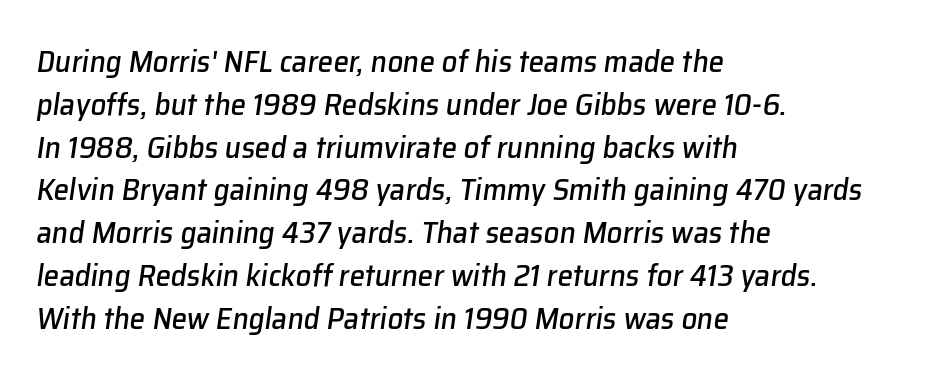
Q: Is the text italic (slanted)? A: Yes, it leans right by about 8 degrees.
Q: Is the text underlined? A: No.
Q: How is the paragraph aligned? A: Left-aligned.
Q: Is the spacing between letters normal or unusually wide? A: Normal.
Q: Is the spacing between lines tight, normal or loose? A: Normal.
Q: Width (condensed, normal, or wide)? A: Normal.
Q: Stroke contrast? A: Low.
Q: x-height? A: Medium.
Q: Monospaced? A: No.
